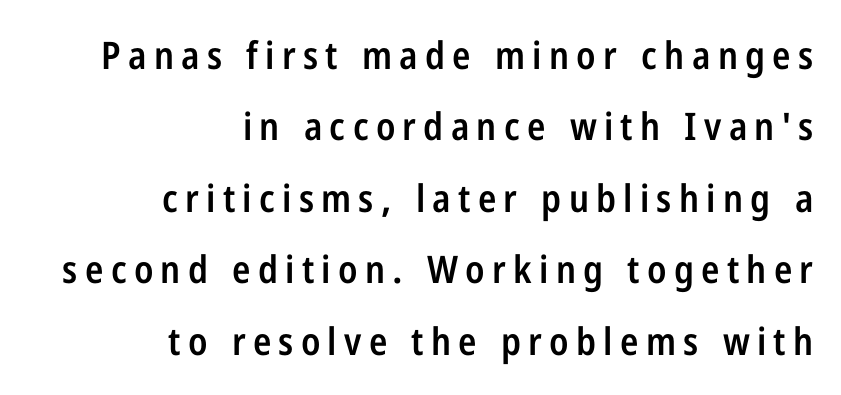
Q: Is the text bold? A: Semi-bold.
Q: Is the text italic (slanted)? A: No, it is upright.
Q: Is the typeface a serif or a sans-serif typeface? A: Sans-serif.
Q: Is the text underlined? A: No.
Q: How is the paragraph aligned? A: Right-aligned.
Q: Width (condensed, normal, or wide)? A: Condensed.
Q: Stroke contrast? A: Low.
Q: x-height? A: Medium.
Q: Monospaced? A: No.
